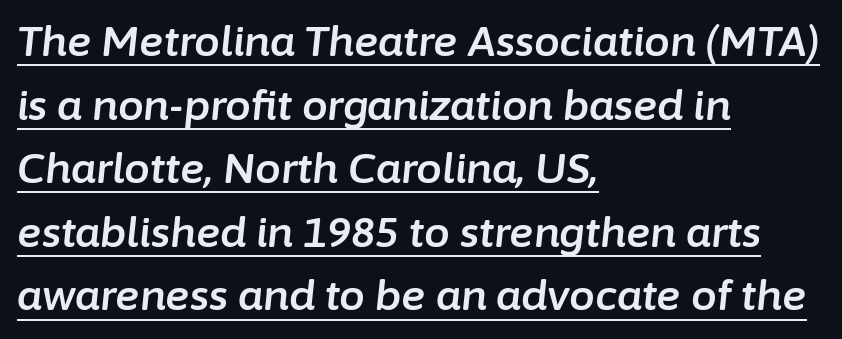
{"italic": "yes", "lean": "right", "slant_degrees": 6, "width": "normal", "stroke_contrast": "low", "x_height": "medium", "monospaced": "no", "underline": "yes", "align": "left", "line_spacing": "normal", "line_spacing_ratio": 1.55, "letter_spacing": "normal", "letter_spacing_em": 0.0, "glyph_px": 41}
